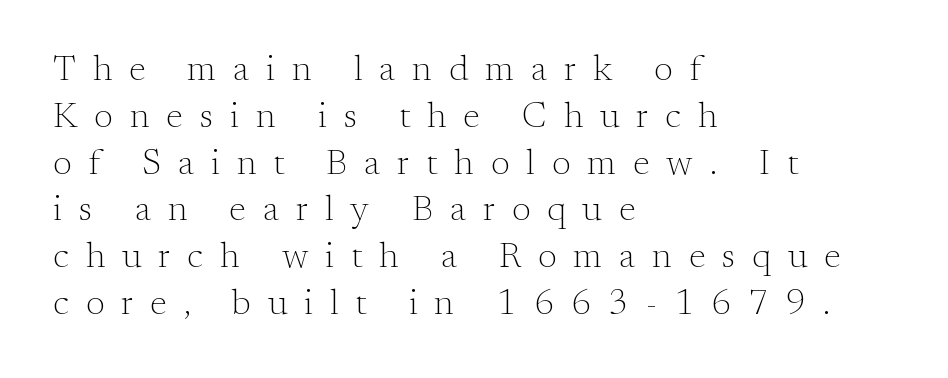
The image shows 36 px light serif type, upright; set left-aligned, normal line spacing (1.3x), unusually wide letter spacing (+0.47 em), not underlined; medium stroke contrast and a small x-height.
